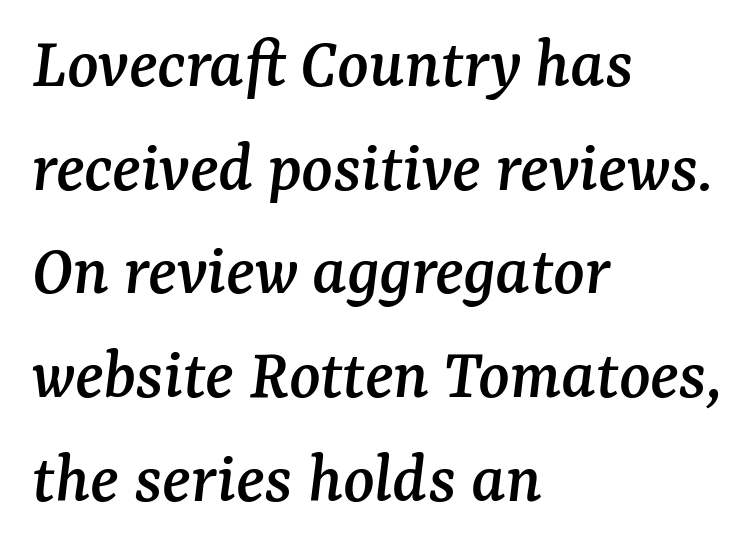
Q: Is the text italic (slanted)? A: Yes, it leans right by about 7 degrees.
Q: Is the typeface a serif or a sans-serif typeface? A: Serif.
Q: Is the text underlined? A: No.
Q: How is the paragraph aligned? A: Left-aligned.
Q: Is the spacing between letters normal or unusually wide? A: Normal.
Q: Is the spacing between lines tight, normal or loose? A: Normal.
Q: Width (condensed, normal, or wide)? A: Normal.
Q: Stroke contrast? A: Medium.
Q: x-height? A: Medium.
Q: Monospaced? A: No.
